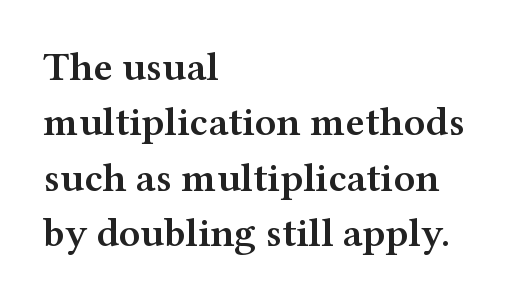
The image shows 41 px semibold, wide serif type, upright; set left-aligned, normal line spacing (1.35x), normal letter spacing, not underlined; medium stroke contrast and a medium x-height.
